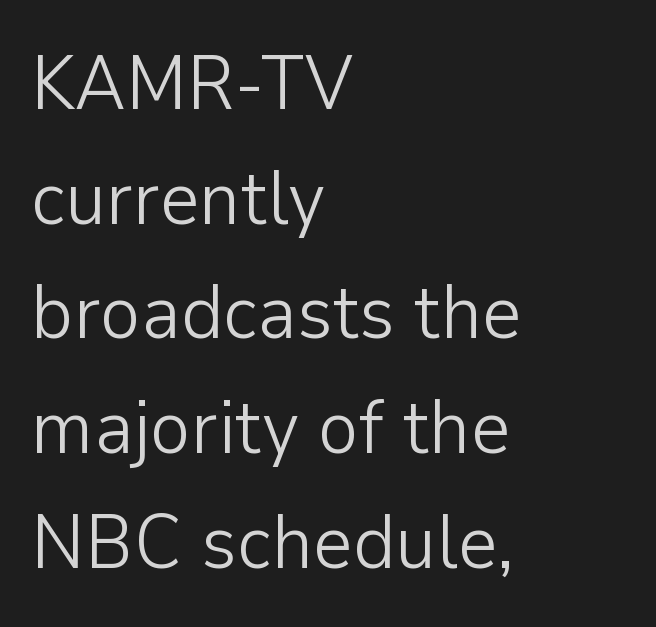
{"serif": "no", "italic": "no", "bold": "no", "weight": "light", "width": "normal", "stroke_contrast": "low", "x_height": "medium", "monospaced": "no", "underline": "no", "align": "left", "line_spacing": "normal", "line_spacing_ratio": 1.49, "letter_spacing": "normal", "letter_spacing_em": 0.0, "glyph_px": 77}
